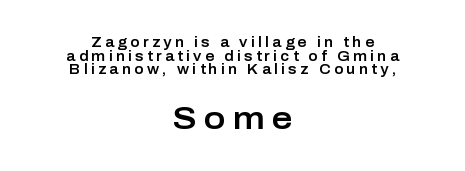
You could only call the tracking loose — the letters float apart. A typesetter would label this face a sans. Larger block? The one below; the one above is distinctly smaller. Glance below the letters and you will spot only blank space. The passage shown stacks its lines with hardly any gap.
